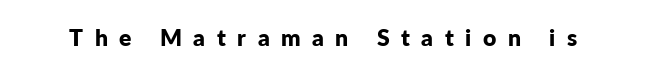
{"italic": "no", "bold": "yes", "underline": "no", "letter_spacing": "wide", "letter_spacing_em": 0.5, "glyph_px": 23}
